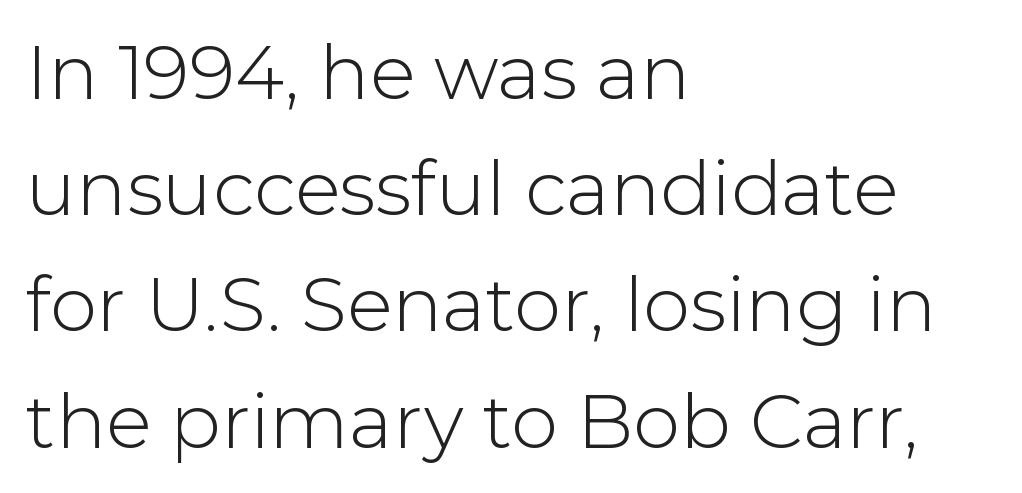
A typesetter would mark this as roman, not italic. Character widths vary here, with narrow letters taking less room than wide ones. Nothing sits at the stroke ends, so this counts as sans-serif. Quick note: underline off. Casual observation: everything's shoved over to the left. Leading: standard.
